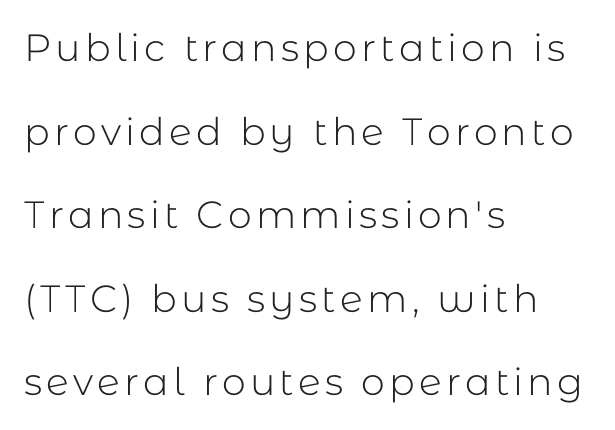
The image shows 38 px light sans-serif type, upright; set left-aligned, loose line spacing (2.2x), not underlined; low stroke contrast and a medium x-height.
